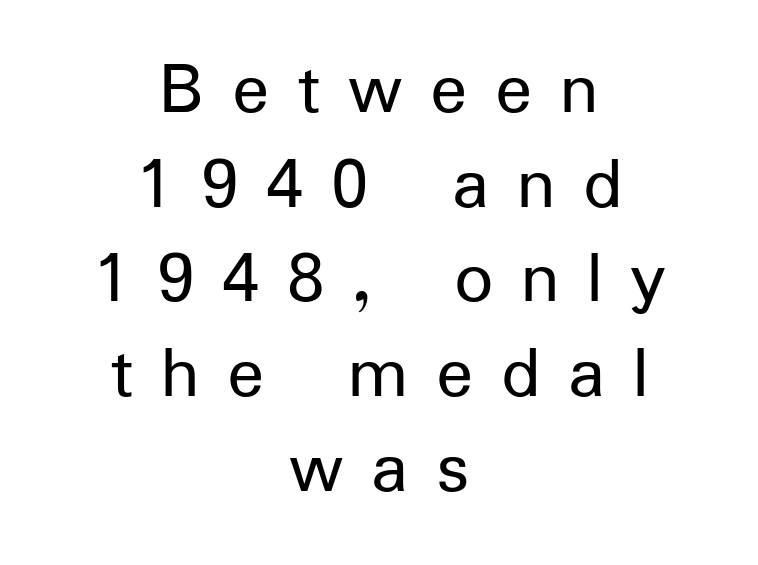
No feet cap the strokes, marking this as sans-serif type. You could only call the tracking loose — the letters float apart. Proportional: the letters do not fall into vertical columns. This reads as an unemphasized weight, regular at the heaviest. Which margin do the lines hug? Neither — every line sits in the middle.
